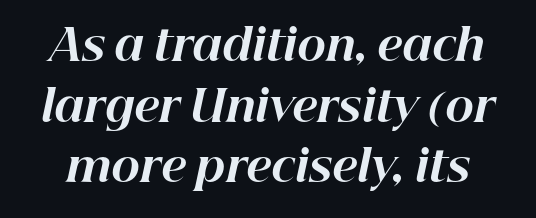
Evenly set lines give the paragraph a standard silhouette. Varying glyph widths throughout — classic text-font behaviour. It's the slanting kind of type. Heavy-handed strokes throughout: this text is bold. Letter spacing: default.
